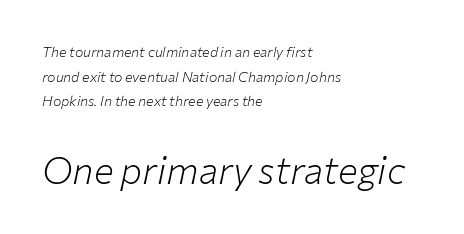
The image shows 37 px light type, italic (leaning right); set left-aligned, line spacing 1.76x, normal letter spacing, not underlined; the second (bottom) block is 2.64x larger; low stroke contrast and a medium x-height.
